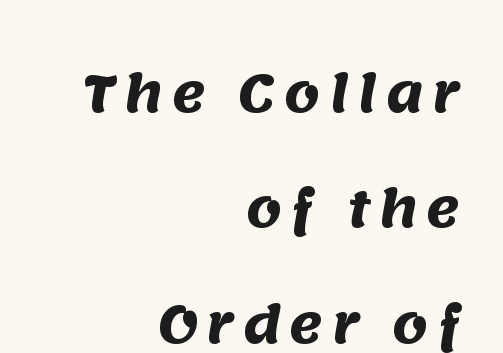
The image shows 51 px heavy sans-serif type; set right-aligned, loose line spacing (2.26x), not underlined; medium stroke contrast and a large x-height.
